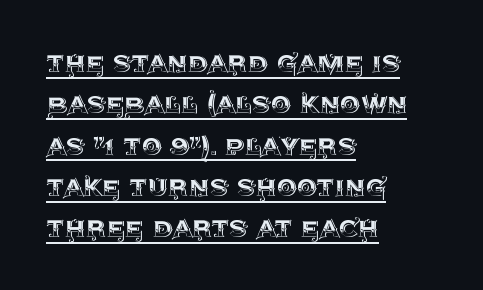
{"italic": "no", "width": "normal", "x_height": "large", "monospaced": "no", "underline": "yes", "align": "left", "line_spacing": "normal", "line_spacing_ratio": 1.29, "letter_spacing": "normal", "letter_spacing_em": 0.0, "glyph_px": 32}
